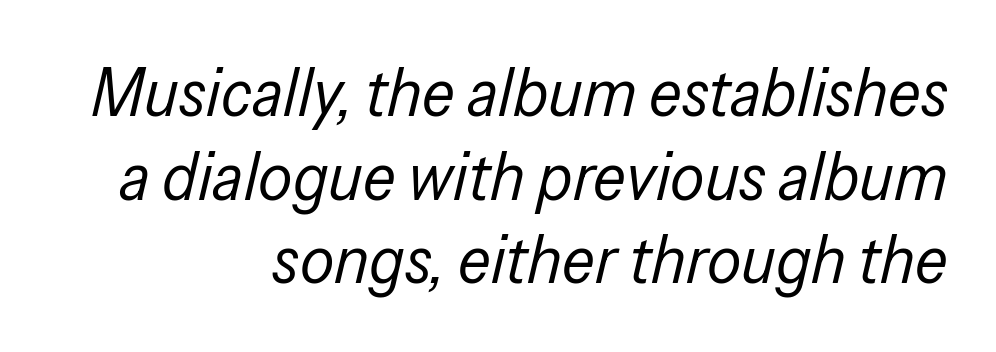
{"italic": "yes", "lean": "right", "slant_degrees": 13, "bold": "no", "weight": "regular", "width": "condensed", "stroke_contrast": "low", "x_height": "medium", "monospaced": "no", "underline": "no", "align": "right", "line_spacing_ratio": 1.23, "letter_spacing": "normal", "letter_spacing_em": 0.0, "glyph_px": 68}
